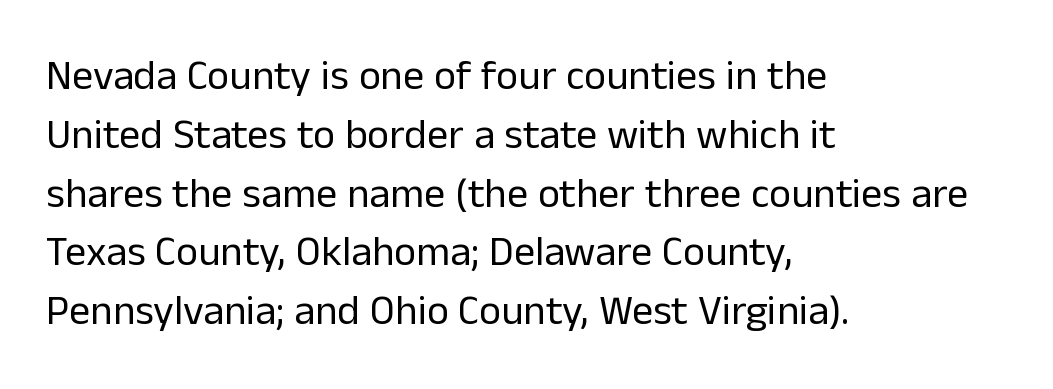
Q: Is the text bold? A: No.
Q: Is the text italic (slanted)? A: No, it is upright.
Q: Is the typeface a serif or a sans-serif typeface? A: Sans-serif.
Q: Is the text underlined? A: No.
Q: How is the paragraph aligned? A: Left-aligned.
Q: Is the spacing between letters normal or unusually wide? A: Normal.
Q: Is the spacing between lines tight, normal or loose? A: Normal.
Q: Width (condensed, normal, or wide)? A: Normal.
Q: Stroke contrast? A: Low.
Q: x-height? A: Medium.
Q: Monospaced? A: No.
